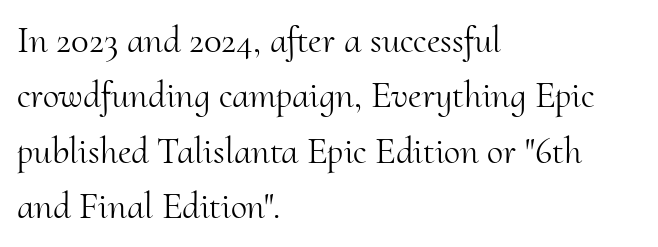
Q: Is the text bold? A: No.
Q: Is the text italic (slanted)? A: No, it is upright.
Q: Is the typeface a serif or a sans-serif typeface? A: Serif.
Q: Is the text underlined? A: No.
Q: How is the paragraph aligned? A: Left-aligned.
Q: Is the spacing between letters normal or unusually wide? A: Normal.
Q: Is the spacing between lines tight, normal or loose? A: Normal.
Q: Width (condensed, normal, or wide)? A: Normal.
Q: Stroke contrast? A: Medium.
Q: x-height? A: Small.
Q: Monospaced? A: No.
